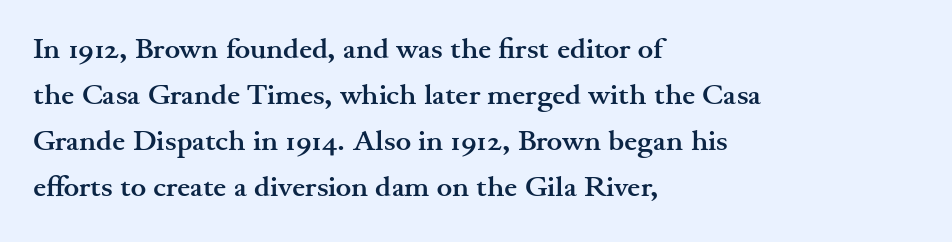
{"serif": "yes", "italic": "no", "bold": "yes", "weight": "semibold", "width": "wide", "stroke_contrast": "medium", "x_height": "small", "monospaced": "no", "underline": "no", "align": "left", "line_spacing": "normal", "line_spacing_ratio": 1.59, "letter_spacing": "normal", "letter_spacing_em": 0.0, "glyph_px": 29}
